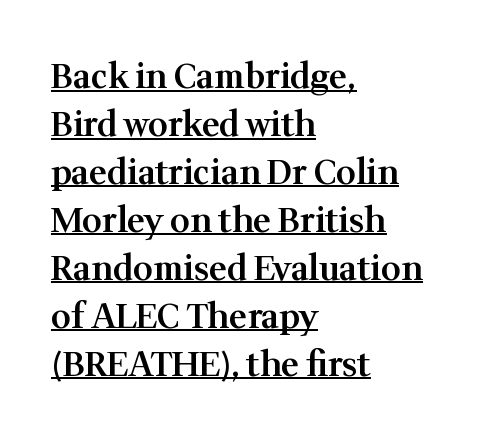
The image shows 34 px semibold serif type, upright; set left-aligned, normal line spacing (1.41x), normal letter spacing, underlined; medium stroke contrast and a medium x-height.
